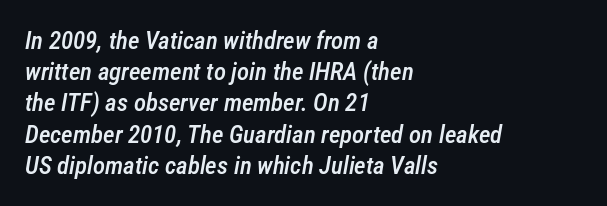
Q: Is the text bold? A: Semi-bold.
Q: Is the text italic (slanted)? A: Yes, it leans right by about 12 degrees.
Q: Is the text underlined? A: No.
Q: How is the paragraph aligned? A: Left-aligned.
Q: Is the spacing between letters normal or unusually wide? A: Normal.
Q: Is the spacing between lines tight, normal or loose? A: Normal.
